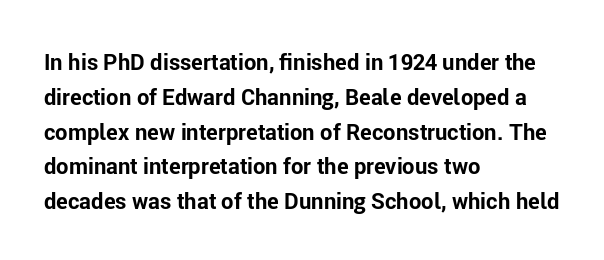
The image shows 22 px bold type, upright; set left-aligned, normal line spacing (1.58x), normal letter spacing, not underlined.
